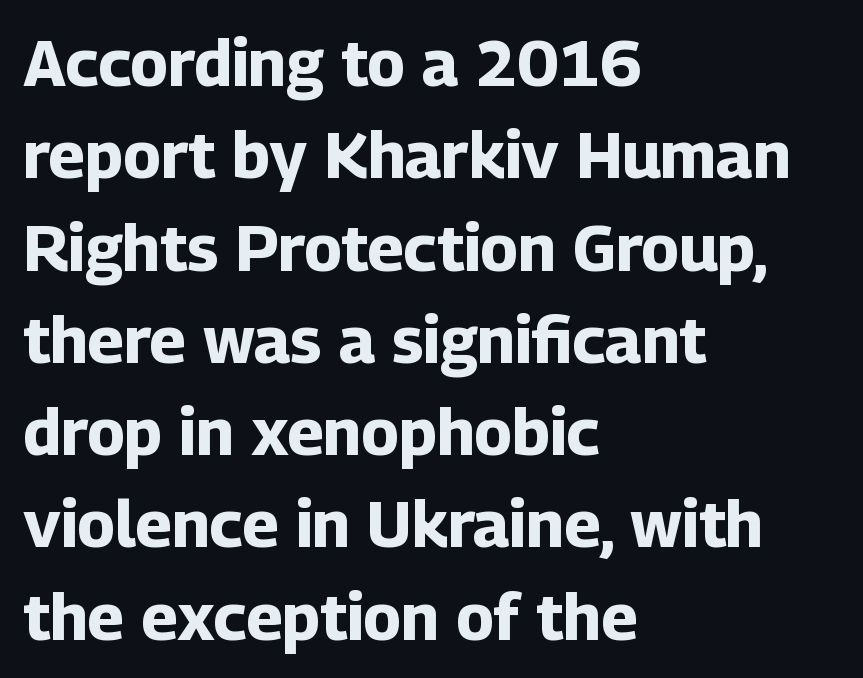
The image shows 65 px bold sans-serif type, upright; set left-aligned, normal line spacing (1.42x), normal letter spacing, not underlined; low stroke contrast and a medium x-height.
